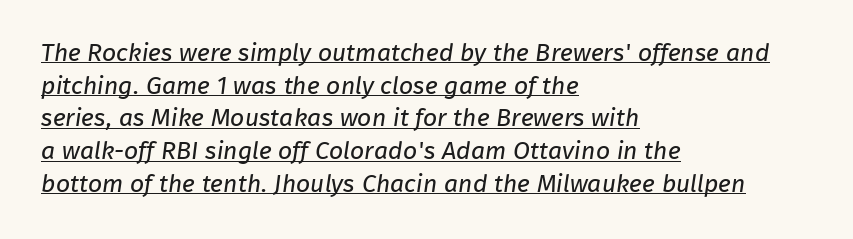
This sample uses plain, unmodified letter spacing. Bold? No — there's no thickening of the strokes. The lines sit at an ordinary, default distance from one another. This sample carries an underscore along the baseline area. Typeset ragged right — the left edge is the straight one.
